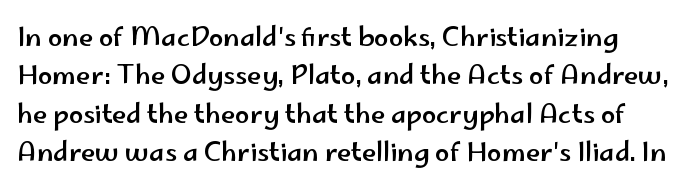
{"italic": "no", "underline": "no", "line_spacing": "normal", "line_spacing_ratio": 1.48, "letter_spacing": "normal", "letter_spacing_em": 0.0, "glyph_px": 26}
